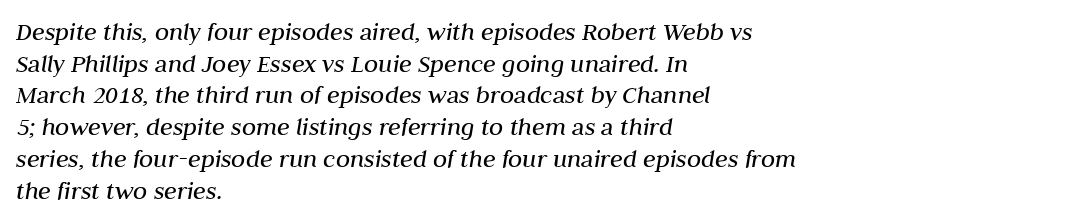
The glyphs look as if they've been sheared to an angle. There is no visible air inserted between adjacent glyphs. Short and long lines alike share a common starting point at left. These glyphs show unthickened strokes, regular width or finer. The words here are not underlined.
